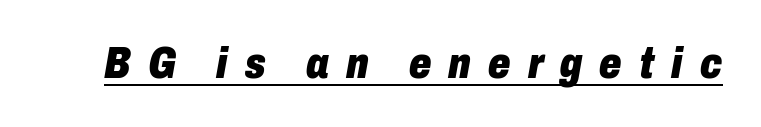
This is underlined copy, the kind a proofreader might mark for attention. Proportional: the letters do not fall into vertical columns. On the weight axis this lands at bold, roughly 700. Spacing between characters has been opened up far beyond the box default. The lettering tilts uniformly, giving the passage an italic look.
